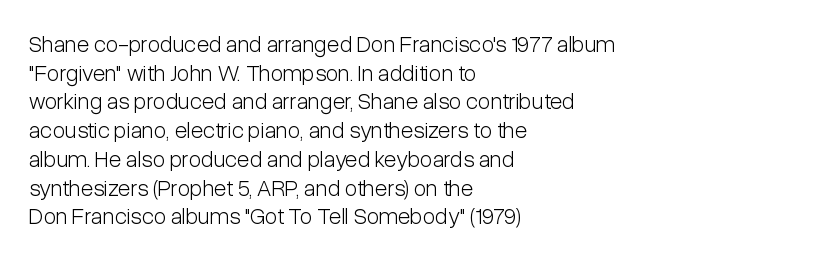
{"italic": "no", "bold": "no", "underline": "no", "align": "left", "line_spacing": "normal", "line_spacing_ratio": 1.25, "letter_spacing": "normal", "letter_spacing_em": 0.0, "glyph_px": 23}
